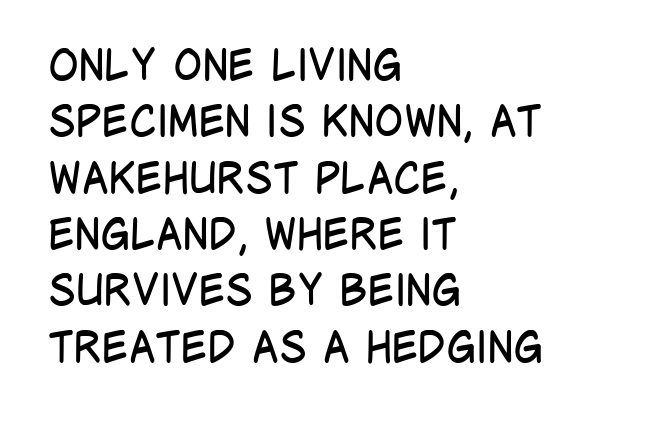
Q: Is the text bold? A: No.
Q: Is the text italic (slanted)? A: No, it is upright.
Q: Is the typeface a serif or a sans-serif typeface? A: Sans-serif.
Q: Is the text underlined? A: No.
Q: How is the paragraph aligned? A: Left-aligned.
Q: Is the spacing between letters normal or unusually wide? A: Normal.
Q: Is the spacing between lines tight, normal or loose? A: Normal.
Q: Width (condensed, normal, or wide)? A: Condensed.
Q: Stroke contrast? A: Low.
Q: x-height? A: Large.
Q: Monospaced? A: No.
